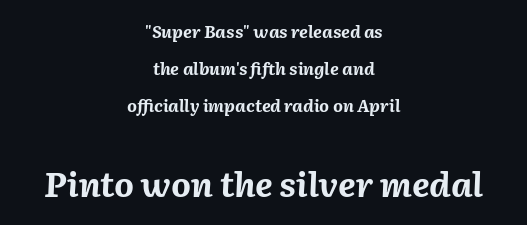
You can tell it's italic because the verticals aren't actually vertical. Summary of weight: heavy, a full bold. You could call the tracking neutral — neither tight nor loose. Look at the glyph heights: the lower group is clearly the bigger setting. Beneath every word, the page is bare. The passage is arranged like a title page — every line centered.
